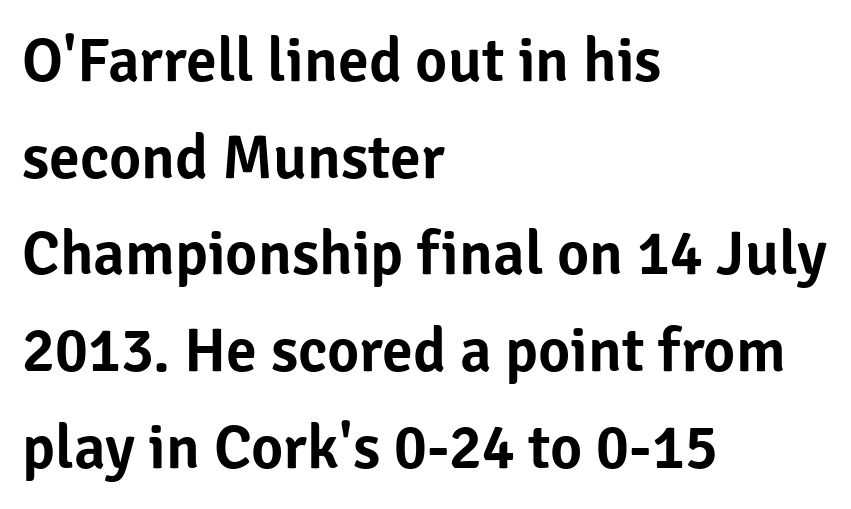
These lines are set flush left with a ragged right edge. Characters follow at the spacing the type designer built in. Unlike italic type, these characters show no tilt at all. This sample uses a sans-serif face.
